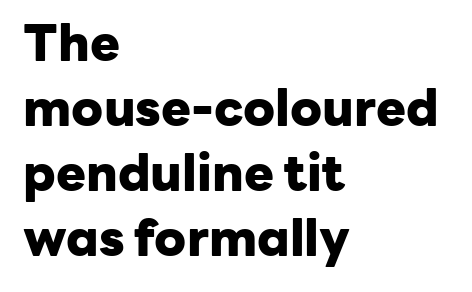
{"serif": "no", "italic": "no", "bold": "yes", "weight": "heavy", "width": "normal", "stroke_contrast": "low", "x_height": "medium", "monospaced": "no", "underline": "no", "align": "left", "line_spacing": "normal", "line_spacing_ratio": 1.3, "letter_spacing": "normal", "letter_spacing_em": 0.0, "glyph_px": 50}
